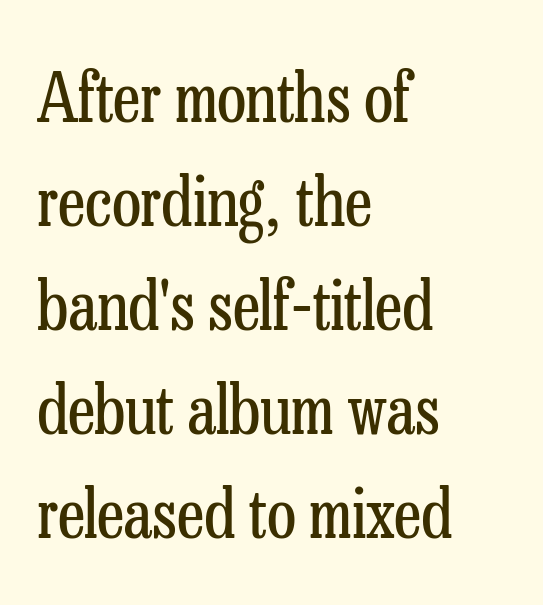
The image shows 68 px regular-weight, condensed serif type, upright; set left-aligned, normal line spacing (1.53x), normal letter spacing, not underlined; low stroke contrast and a medium x-height.
